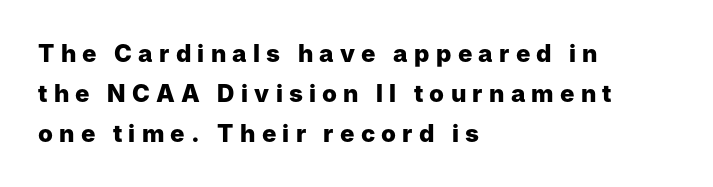
{"italic": "no", "bold": "yes", "underline": "no", "align": "left", "line_spacing": "normal", "line_spacing_ratio": 1.67, "letter_spacing": "wide", "letter_spacing_em": 0.26, "glyph_px": 24}
